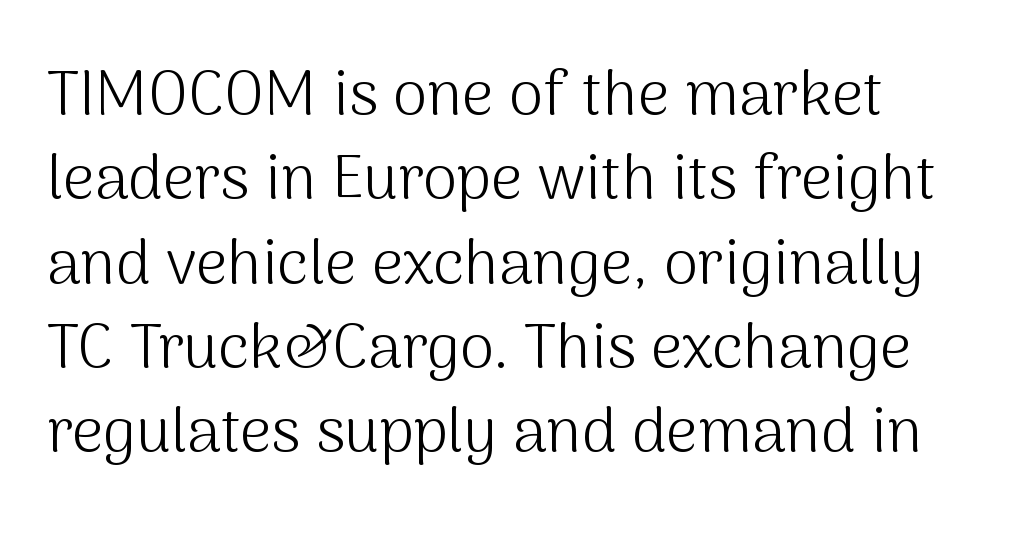
{"serif": "no", "italic": "no", "bold": "no", "weight": "light", "width": "normal", "stroke_contrast": "medium", "x_height": "medium", "monospaced": "no", "underline": "no", "align": "left", "line_spacing": "normal", "line_spacing_ratio": 1.36, "letter_spacing": "normal", "letter_spacing_em": 0.0, "glyph_px": 62}
